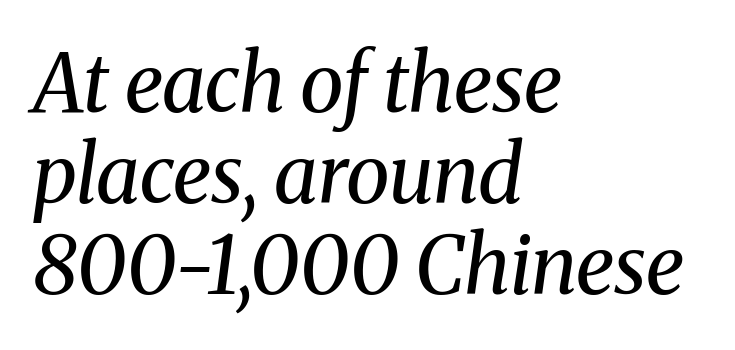
Q: Is the text bold? A: No.
Q: Is the text italic (slanted)? A: Yes, it leans right by about 8 degrees.
Q: Is the typeface a serif or a sans-serif typeface? A: Serif.
Q: Is the text underlined? A: No.
Q: How is the paragraph aligned? A: Left-aligned.
Q: Is the spacing between letters normal or unusually wide? A: Normal.
Q: Is the spacing between lines tight, normal or loose? A: Tight.
Q: Width (condensed, normal, or wide)? A: Normal.
Q: Stroke contrast? A: Medium.
Q: x-height? A: Medium.
Q: Monospaced? A: No.
